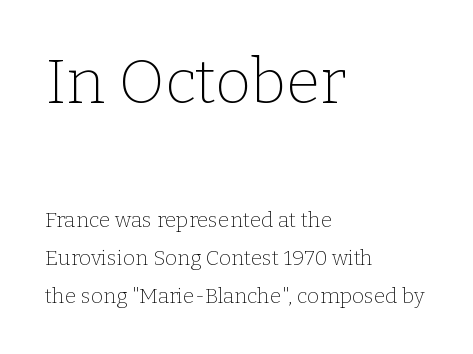
The image shows 62 px thin serif type, upright; set left-aligned, line spacing 1.81x, normal letter spacing, not underlined; the first (top) block is 2.95x larger; low stroke contrast and a medium x-height.
